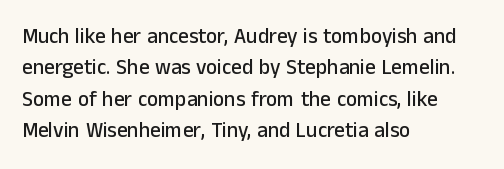
Unmarked baselines from the first word to the last. Every character sits straight up, as roman type does. The lines in this sample share a left origin and differ only in where they stop. Summary of vertical rhythm: regular, with standard interline spacing. Inter-character spacing is left at the font's built-in metrics.
